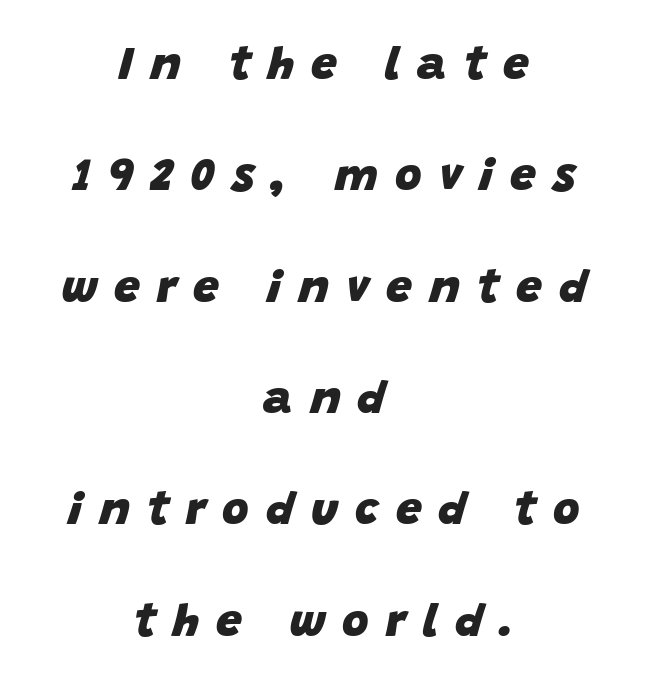
Q: Is the text bold? A: Yes.
Q: Is the text italic (slanted)? A: Yes, it leans right by about 15 degrees.
Q: Is the text underlined? A: No.
Q: How is the paragraph aligned? A: Centered.
Q: Is the spacing between letters normal or unusually wide? A: Unusually wide.
Q: Is the spacing between lines tight, normal or loose? A: Loose.
Q: Width (condensed, normal, or wide)? A: Normal.
Q: Stroke contrast? A: Low.
Q: x-height? A: Large.
Q: Monospaced? A: No.
